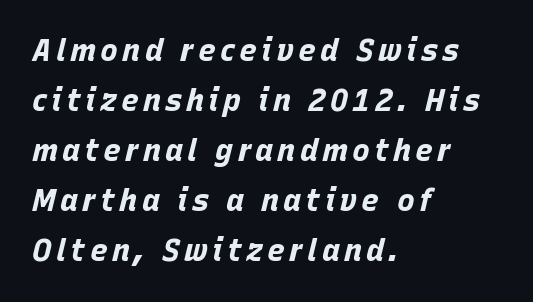
Lines of text with bare space underneath. Evenly set lines give the paragraph a standard silhouette. Casual observation: everything's shoved over to the left. This sample has the flowing, uneven cadence of proportional lettering.
